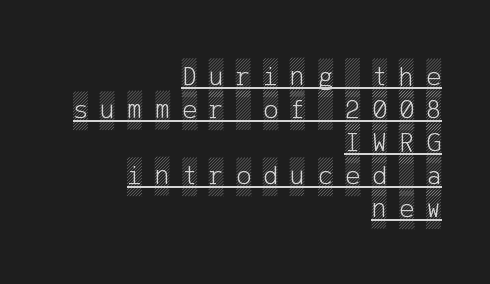
The gaps between neighbouring characters are conspicuously large. Every stem runs plumb, perpendicular to the baseline. Every row of glyphs terminates at an identical x-position on the right. In designer terms, the underline attribute is active on this setting.
